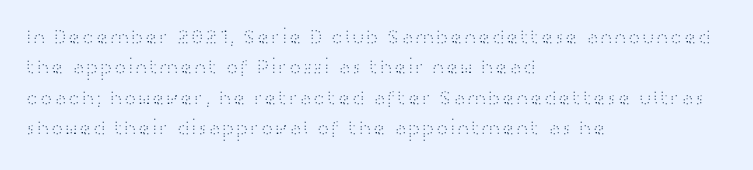
Letter spacing: default. Ink coverage per letter is moderate at most. The rag falls on the right side of this text block. Descenders are the only things crossing below the line. This block has exactly the height ordinary leading produces. This is the regular roman posture of the typeface.
